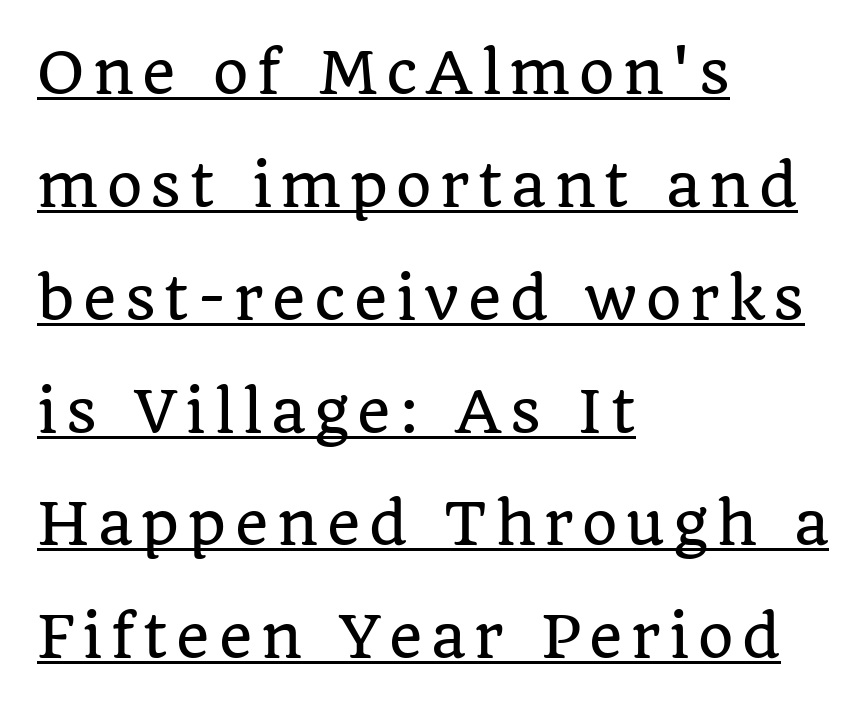
Widely set lines give the paragraph a tall, airy silhouette. Note the varied advance widths — an 'i' is clearly narrower than an 'm'. Is there any slant? The stems are plumb. Compared with a centered layout, this one pins lines to the left instead. The typesetter has applied underlining to the passage shown.
